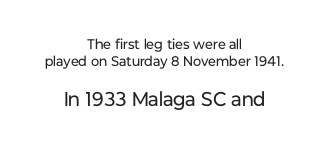
This sample keeps an unexceptional amount of space between lines. Tracking here is standard; glyphs follow each other at the usual distance. If you drew a line through each stem, it would be perfectly vertical. A clean baseline with only descenders dipping below it. Ink coverage per letter is moderate at most. The block sitting lower on the canvas is the one with enlarged characters.
